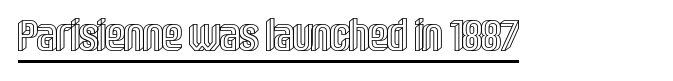
{"italic": "no", "width": "condensed", "x_height": "large", "monospaced": "no", "underline": "yes", "letter_spacing": "normal", "letter_spacing_em": 0.0, "glyph_px": 44}
